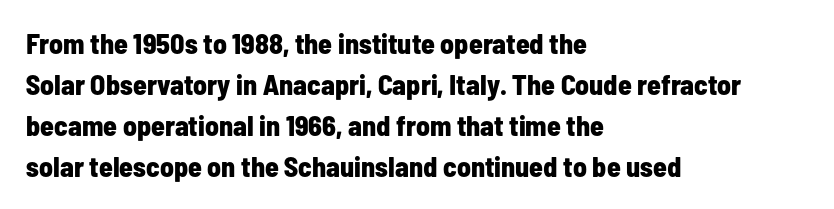
Q: Is the text bold? A: Yes.
Q: Is the text italic (slanted)? A: No, it is upright.
Q: Is the typeface a serif or a sans-serif typeface? A: Sans-serif.
Q: Is the text underlined? A: No.
Q: How is the paragraph aligned? A: Left-aligned.
Q: Is the spacing between letters normal or unusually wide? A: Normal.
Q: Is the spacing between lines tight, normal or loose? A: Normal.
Q: Width (condensed, normal, or wide)? A: Condensed.
Q: Stroke contrast? A: Low.
Q: x-height? A: Medium.
Q: Monospaced? A: No.
